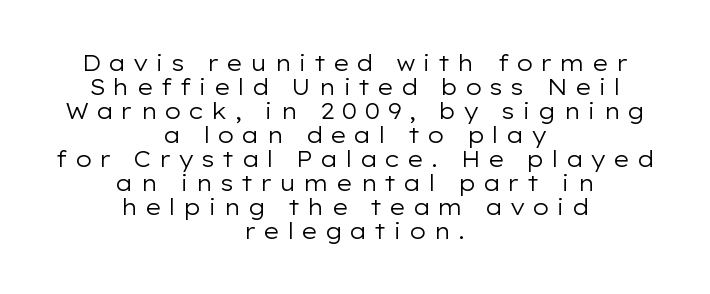
{"italic": "no", "bold": "no", "underline": "no", "align": "center", "line_spacing": "tight", "line_spacing_ratio": 1.09, "letter_spacing": "wide", "letter_spacing_em": 0.3, "glyph_px": 22}
